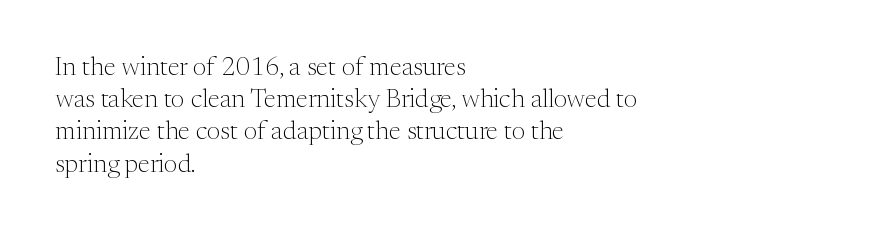
The image shows 26 px text type, upright; set left-aligned, line spacing 1.24x, normal letter spacing, not underlined.
